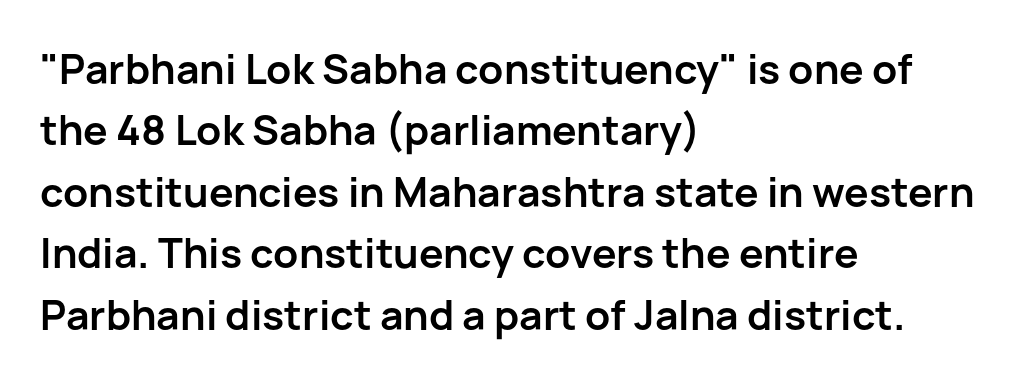
{"serif": "no", "italic": "no", "bold": "yes", "weight": "semibold", "width": "normal", "stroke_contrast": "low", "x_height": "medium", "monospaced": "no", "underline": "no", "align": "left", "line_spacing": "normal", "line_spacing_ratio": 1.5, "letter_spacing": "normal", "letter_spacing_em": 0.0, "glyph_px": 41}
